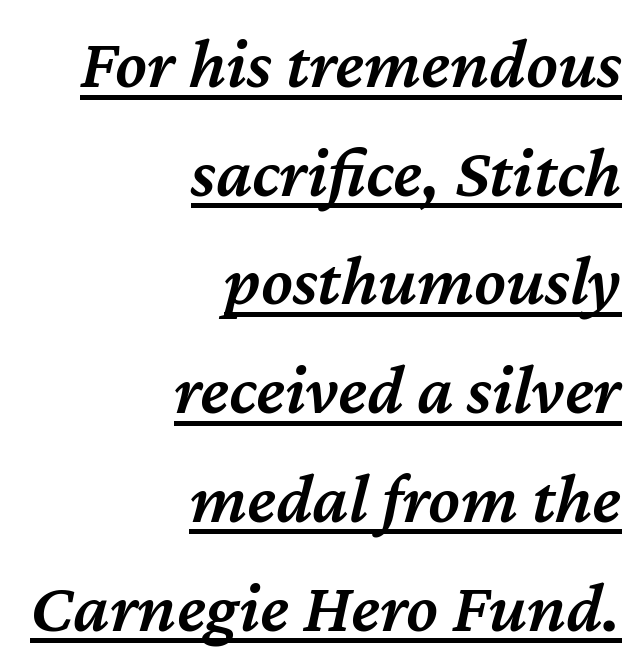
Standard letterfit; no display-style spreading of the glyphs. Note the varied advance widths — an 'i' is clearly narrower than an 'm'. Heft: intermediate — a semibold. Line spacing here is normal. In terms of posture, this sample is oblique. This is underlined copy, the kind a proofreader might mark for attention.
